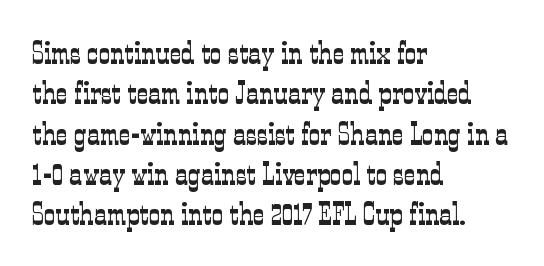
{"serif": "yes", "italic": "no", "bold": "no", "weight": "light", "width": "condensed", "stroke_contrast": "low", "x_height": "medium", "monospaced": "no", "underline": "no", "align": "left", "line_spacing": "normal", "line_spacing_ratio": 1.26, "letter_spacing": "normal", "letter_spacing_em": 0.0, "glyph_px": 32}
